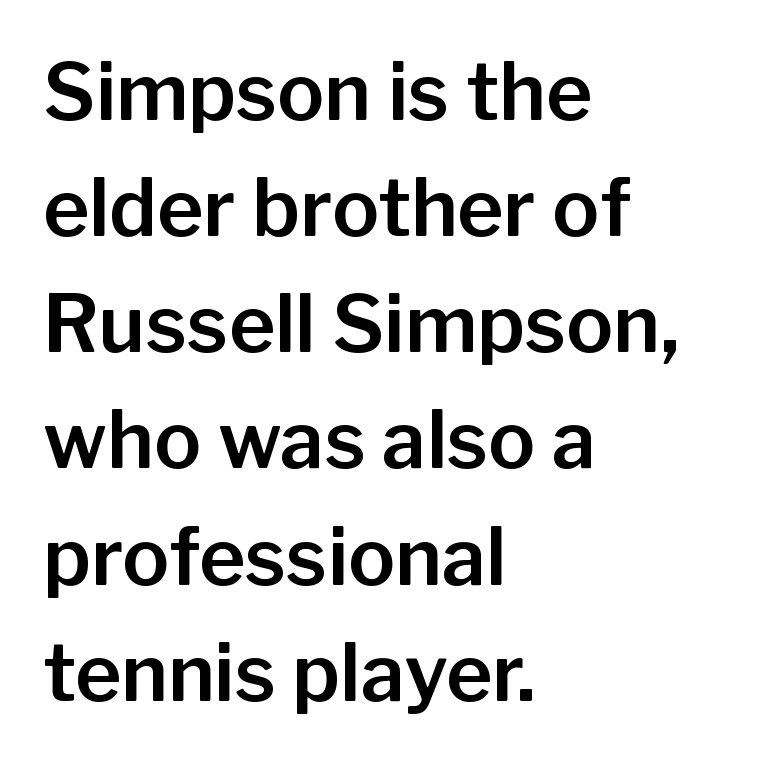
The glyphs are unaccompanied by any horizontal stroke below them. Unlike a traditional serif, this face leaves its strokes unadorned. Proportional: the letters do not fall into vertical columns. A student would call this left alignment; a typographer would say flush left, rag right.
